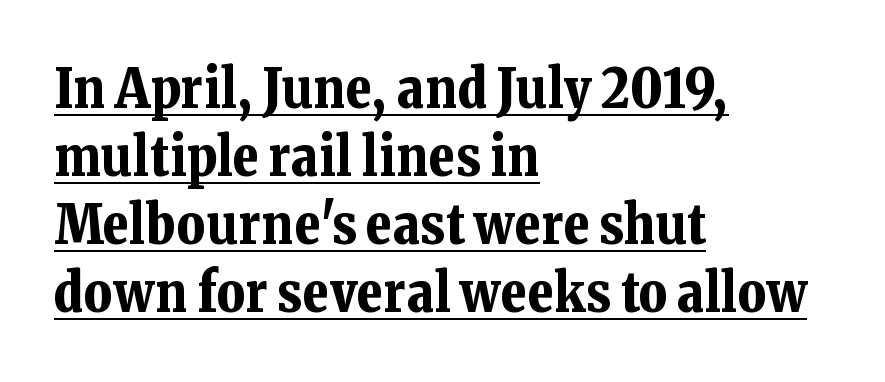
{"serif": "yes", "italic": "no", "bold": "yes", "weight": "bold", "width": "normal", "stroke_contrast": "low", "x_height": "medium", "monospaced": "no", "underline": "yes", "align": "left", "line_spacing": "normal", "line_spacing_ratio": 1.26, "letter_spacing": "normal", "letter_spacing_em": 0.0, "glyph_px": 54}
